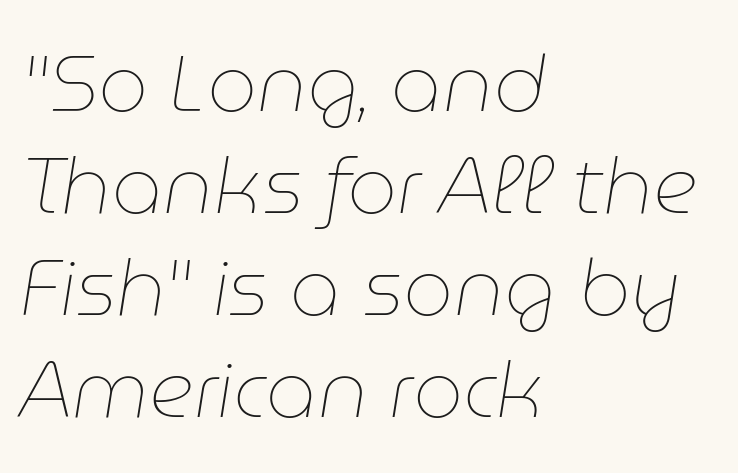
The image shows 79 px thin type, italic (leaning right); set left-aligned, normal line spacing (1.29x), normal letter spacing, not underlined; low stroke contrast and a medium x-height.
